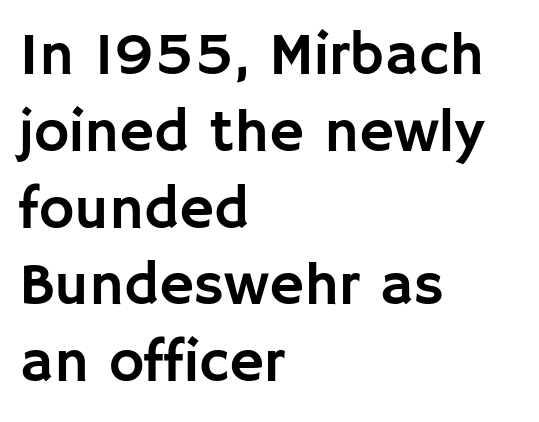
{"serif": "no", "italic": "no", "width": "normal", "stroke_contrast": "low", "x_height": "large", "monospaced": "no", "underline": "no", "align": "left", "line_spacing": "normal", "line_spacing_ratio": 1.28, "letter_spacing": "normal", "letter_spacing_em": 0.0, "glyph_px": 60}
